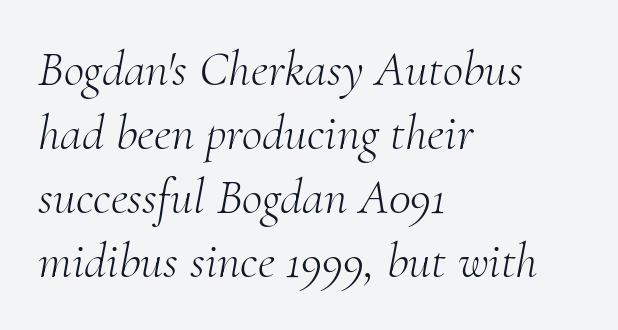
Q: Is the text bold? A: No.
Q: Is the text italic (slanted)? A: Yes, it leans right by about 10 degrees.
Q: Is the typeface a serif or a sans-serif typeface? A: Serif.
Q: Is the text underlined? A: No.
Q: How is the paragraph aligned? A: Left-aligned.
Q: Is the spacing between letters normal or unusually wide? A: Normal.
Q: Is the spacing between lines tight, normal or loose? A: Normal.
Q: Width (condensed, normal, or wide)? A: Normal.
Q: Stroke contrast? A: Medium.
Q: x-height? A: Small.
Q: Monospaced? A: No.
